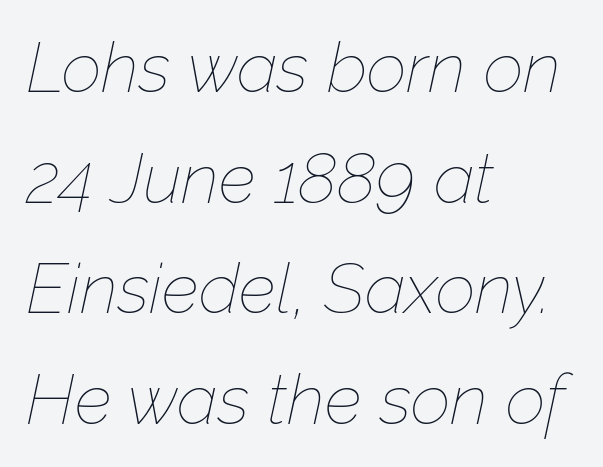
Q: Is the text bold? A: No.
Q: Is the text italic (slanted)? A: Yes, it leans right by about 12 degrees.
Q: Is the text underlined? A: No.
Q: How is the paragraph aligned? A: Left-aligned.
Q: Is the spacing between letters normal or unusually wide? A: Normal.
Q: Is the spacing between lines tight, normal or loose? A: Normal.
Q: Width (condensed, normal, or wide)? A: Normal.
Q: Stroke contrast? A: Low.
Q: x-height? A: Medium.
Q: Monospaced? A: No.
